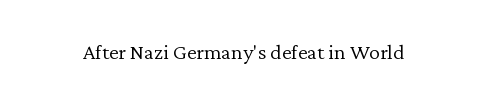
The space directly below the letters is spotless. Quick note: not italic, upright. The line texture is even and compact thanks to regular tracking. These glyphs show unthickened strokes, regular width or finer.
